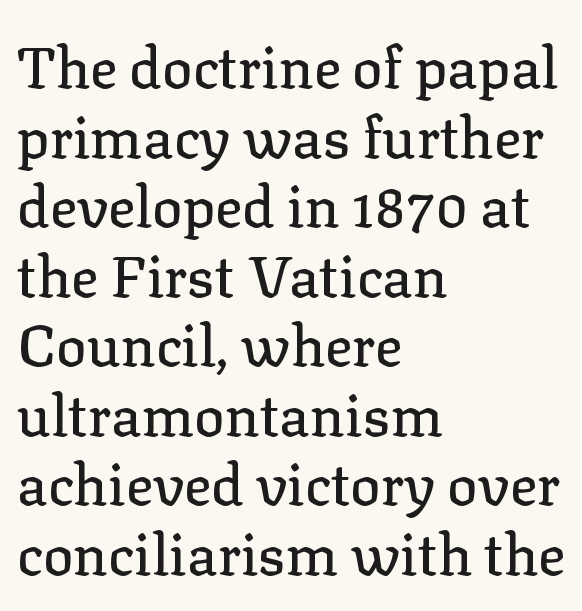
The image shows 57 px serif type, upright; set left-aligned, line spacing 1.22x, normal letter spacing, not underlined; low stroke contrast and a medium x-height.
